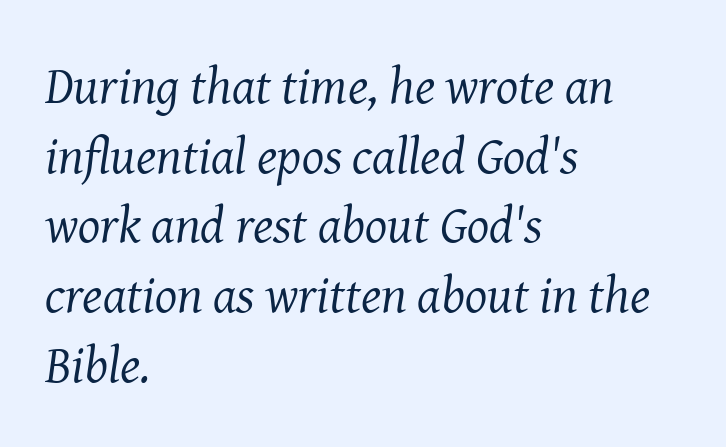
{"serif": "yes", "italic": "yes", "lean": "right", "slant_degrees": 8, "bold": "no", "weight": "regular", "width": "normal", "stroke_contrast": "medium", "x_height": "medium", "monospaced": "no", "underline": "no", "align": "left", "line_spacing": "normal", "line_spacing_ratio": 1.34, "letter_spacing": "normal", "letter_spacing_em": 0.0, "glyph_px": 52}
